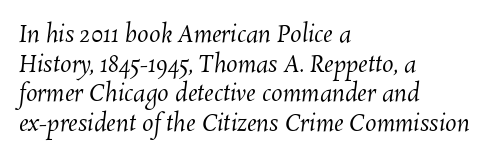
Q: Is the text bold? A: No.
Q: Is the text underlined? A: No.
Q: How is the paragraph aligned? A: Left-aligned.
Q: Is the spacing between letters normal or unusually wide? A: Normal.
Q: Is the spacing between lines tight, normal or loose? A: Normal.
